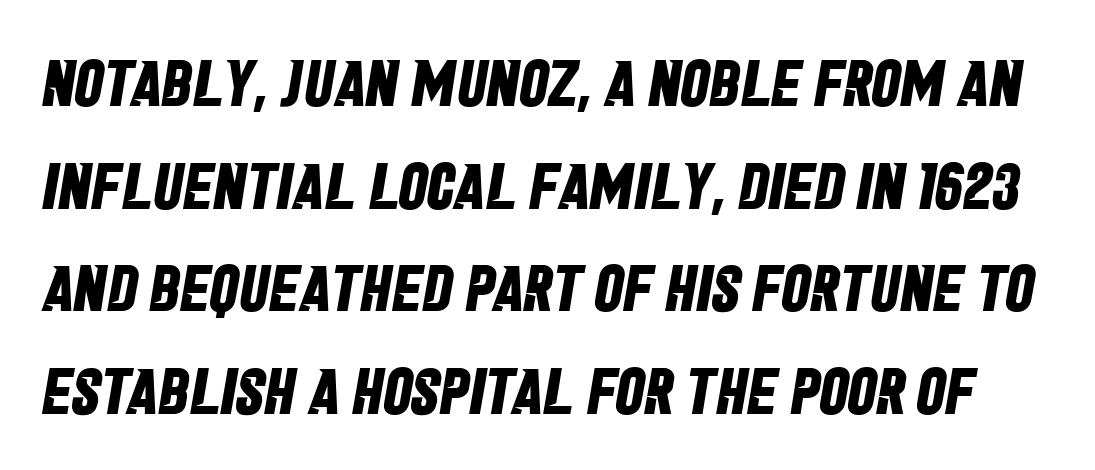
The image shows 65 px bold, condensed sans-serif type; set normal line spacing (1.58x), normal letter spacing, not underlined; low stroke contrast and a large x-height.
